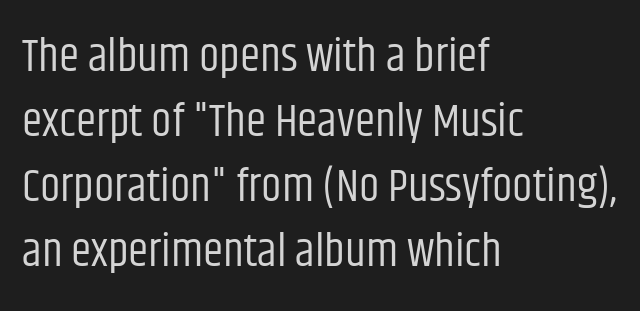
Q: Is the text bold? A: No.
Q: Is the text italic (slanted)? A: No, it is upright.
Q: Is the typeface a serif or a sans-serif typeface? A: Sans-serif.
Q: Is the text underlined? A: No.
Q: How is the paragraph aligned? A: Left-aligned.
Q: Is the spacing between letters normal or unusually wide? A: Normal.
Q: Is the spacing between lines tight, normal or loose? A: Normal.
Q: Width (condensed, normal, or wide)? A: Condensed.
Q: Stroke contrast? A: Low.
Q: x-height? A: Large.
Q: Monospaced? A: No.
